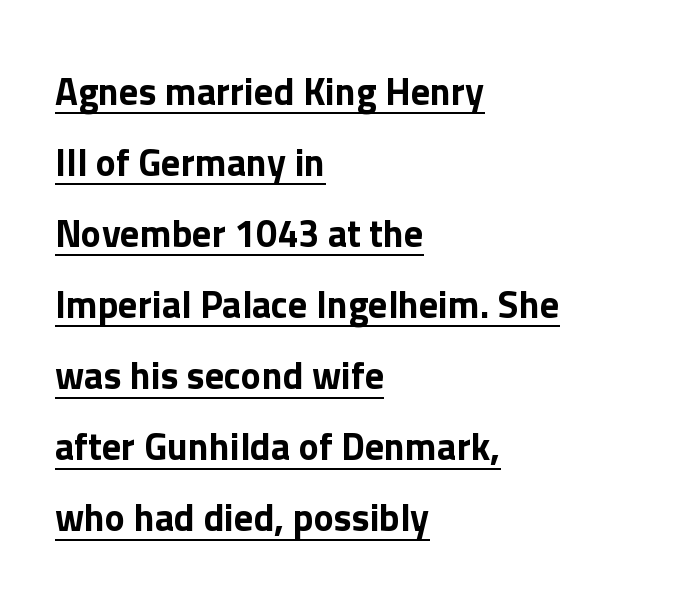
{"serif": "no", "italic": "no", "width": "normal", "stroke_contrast": "low", "x_height": "medium", "monospaced": "no", "underline": "yes", "align": "left", "line_spacing_ratio": 1.87, "letter_spacing": "normal", "letter_spacing_em": 0.0, "glyph_px": 38}
